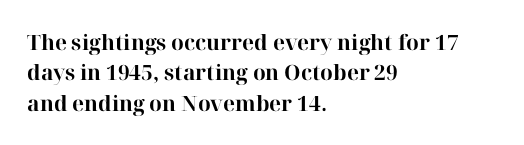
{"italic": "no", "bold": "yes", "underline": "no", "align": "left", "line_spacing": "normal", "line_spacing_ratio": 1.45, "letter_spacing": "normal", "letter_spacing_em": 0.0, "glyph_px": 21}
